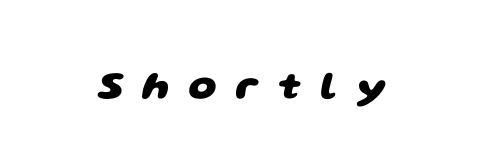
The face used here is proportionally spaced, like ordinary book or web type. In terms of letterspacing, this is a distinctly airy, spread setting. The typeface chosen for these lines omits serifs. Heavy, bold letterforms. The words here are not underlined.
